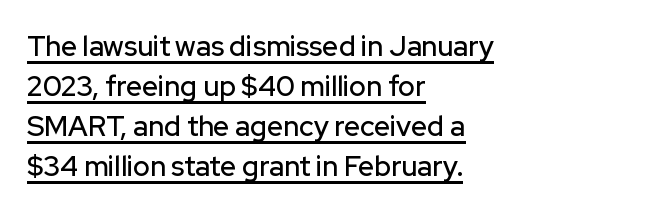
Classification — sans serif. This rendering features underlined lettering. A student would call this left alignment; a typographer would say flush left, rag right. Notice how the stems are strictly vertical — no italics here. The passage shown is typed in a proportional face where columns would drift.
